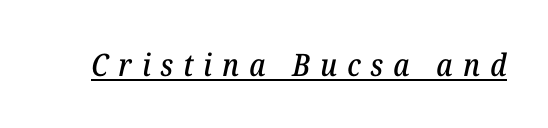
{"serif": "yes", "italic": "yes", "lean": "right", "slant_degrees": 12, "width": "normal", "stroke_contrast": "low", "x_height": "medium", "monospaced": "no", "underline": "yes", "letter_spacing": "wide", "letter_spacing_em": 0.32, "glyph_px": 31}
